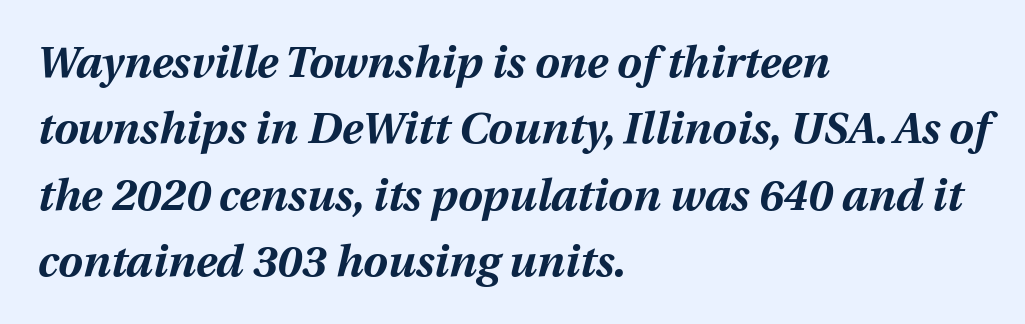
The image shows 44 px bold type, italic (leaning right); set left-aligned, normal line spacing (1.51x), normal letter spacing, not underlined; medium stroke contrast and a medium x-height.
